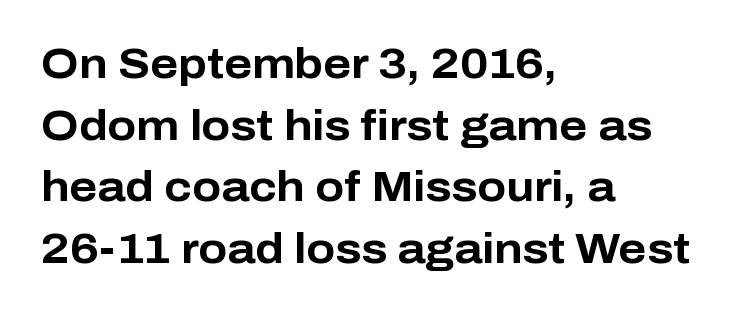
{"serif": "no", "italic": "no", "bold": "yes", "weight": "bold", "width": "normal", "stroke_contrast": "low", "x_height": "medium", "monospaced": "no", "underline": "no", "align": "left", "line_spacing": "normal", "line_spacing_ratio": 1.47, "letter_spacing": "normal", "letter_spacing_em": 0.0, "glyph_px": 42}
